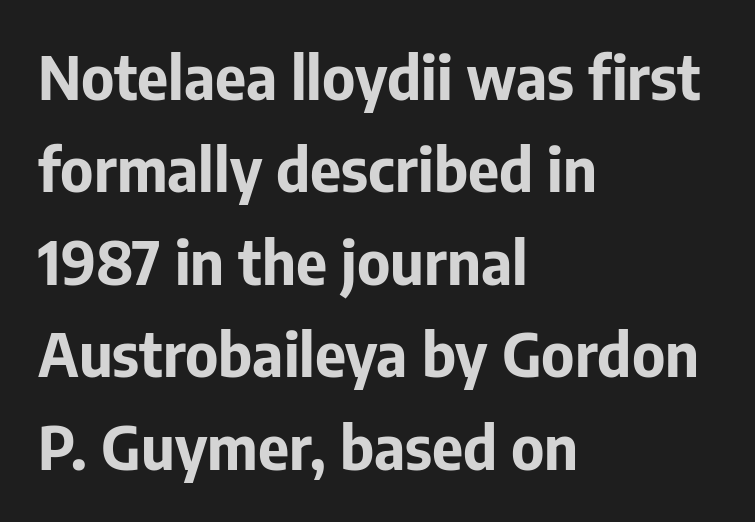
The image shows 60 px bold sans-serif type, upright; set left-aligned, normal line spacing (1.54x), normal letter spacing, not underlined; low stroke contrast and a medium x-height.
